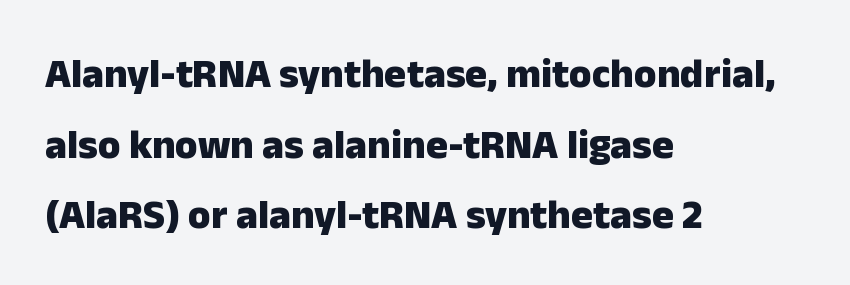
The glyphs in this specimen are sans serif. Designer's note — italics off, roman on. Does the weight exceed regular? Yes, all the way to bold. Rule under the text: the space is simply empty.
